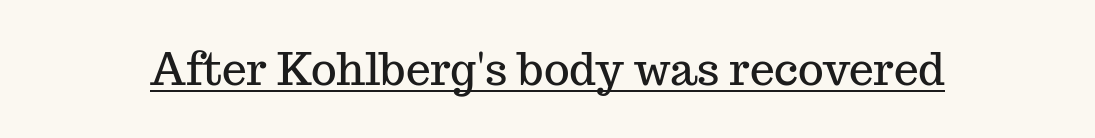
The image shows 44 px serif type, upright; set normal letter spacing, underlined; medium stroke contrast and a medium x-height.
